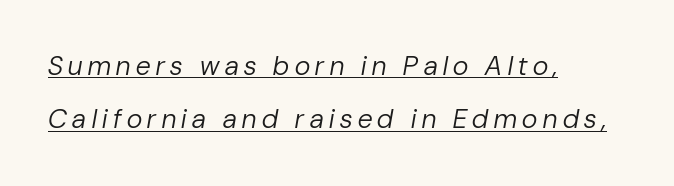
The lines are spread far apart with generous leading. The glyphs are accompanied by a horizontal stroke just below them. Glyph-to-glyph distance is far greater than everyday printed text. Leftover space on each line is placed entirely after the last word. Nothing heavy about these letters — not bold at all.
